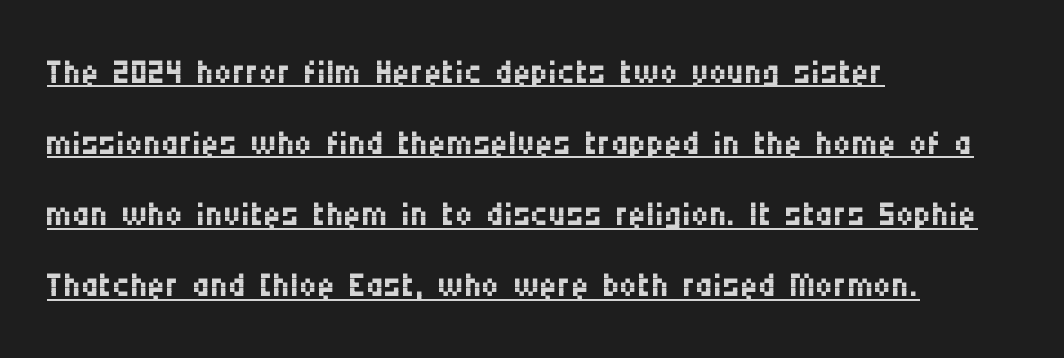
The image shows 49 px regular-weight, condensed sans-serif type, upright; set left-aligned, normal line spacing (1.45x), normal letter spacing, underlined; medium stroke contrast and a large x-height.
